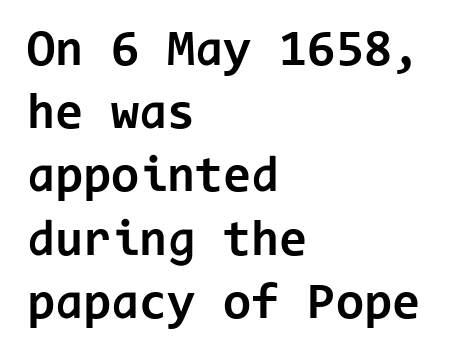
{"serif": "no", "italic": "no", "bold": "yes", "weight": "bold", "width": "normal", "stroke_contrast": "low", "x_height": "medium", "monospaced": "yes", "underline": "no", "align": "left", "line_spacing_ratio": 1.24, "letter_spacing": "normal", "letter_spacing_em": 0.0, "glyph_px": 51}
